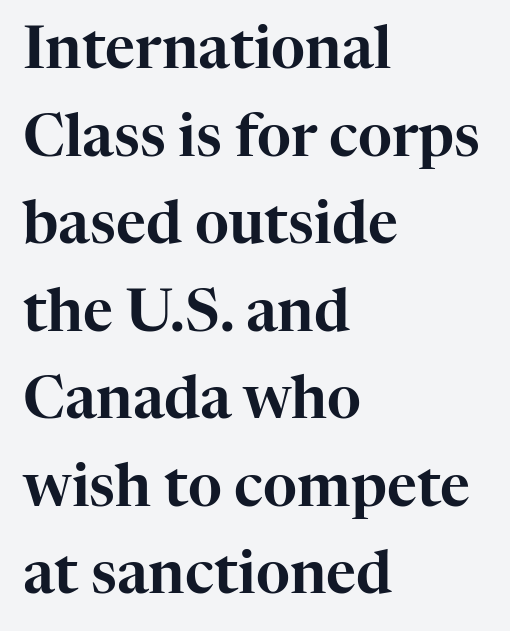
Q: Is the text italic (slanted)? A: No, it is upright.
Q: Is the typeface a serif or a sans-serif typeface? A: Serif.
Q: Is the text underlined? A: No.
Q: How is the paragraph aligned? A: Left-aligned.
Q: Is the spacing between letters normal or unusually wide? A: Normal.
Q: Is the spacing between lines tight, normal or loose? A: Normal.
Q: Width (condensed, normal, or wide)? A: Normal.
Q: Stroke contrast? A: High.
Q: x-height? A: Medium.
Q: Monospaced? A: No.
